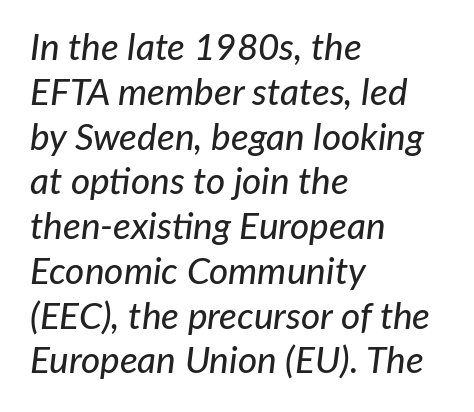
{"italic": "yes", "lean": "right", "slant_degrees": 7, "width": "normal", "stroke_contrast": "low", "x_height": "medium", "monospaced": "no", "underline": "no", "align": "left", "line_spacing_ratio": 1.21, "letter_spacing": "normal", "letter_spacing_em": 0.0, "glyph_px": 37}
